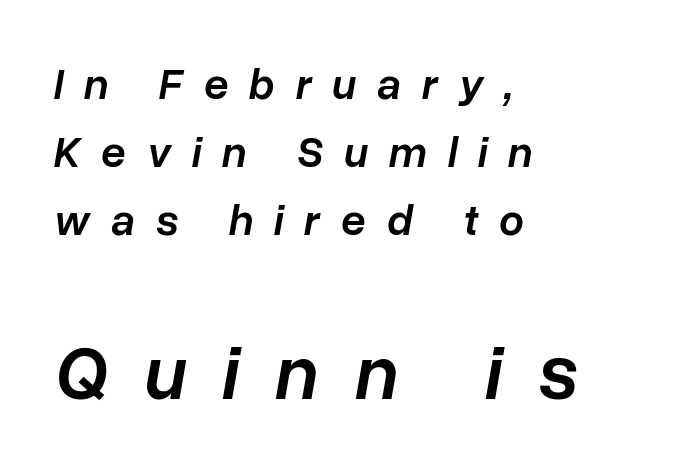
The image shows 77 px semibold type, italic (leaning right); set left-aligned, normal line spacing (1.54x), unusually wide letter spacing (+0.47 em), not underlined; the second (bottom) block is 1.75x larger; low stroke contrast and a medium x-height.
